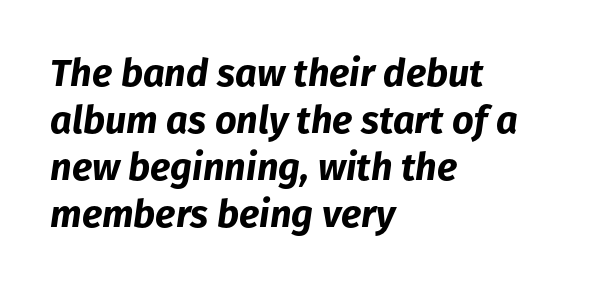
Q: Is the text bold? A: Yes.
Q: Is the text italic (slanted)? A: Yes, it leans right by about 8 degrees.
Q: Is the text underlined? A: No.
Q: How is the paragraph aligned? A: Left-aligned.
Q: Is the spacing between letters normal or unusually wide? A: Normal.
Q: Width (condensed, normal, or wide)? A: Normal.
Q: Stroke contrast? A: Low.
Q: x-height? A: Medium.
Q: Monospaced? A: No.
